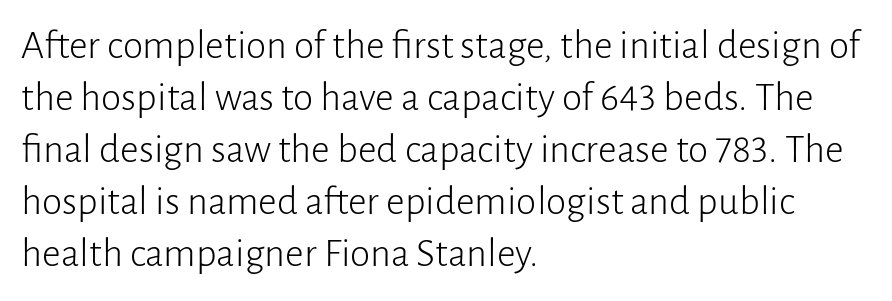
{"serif": "no", "italic": "no", "bold": "no", "weight": "light", "width": "normal", "stroke_contrast": "low", "x_height": "medium", "monospaced": "no", "underline": "no", "align": "left", "line_spacing": "normal", "line_spacing_ratio": 1.27, "letter_spacing": "normal", "letter_spacing_em": 0.0, "glyph_px": 41}
